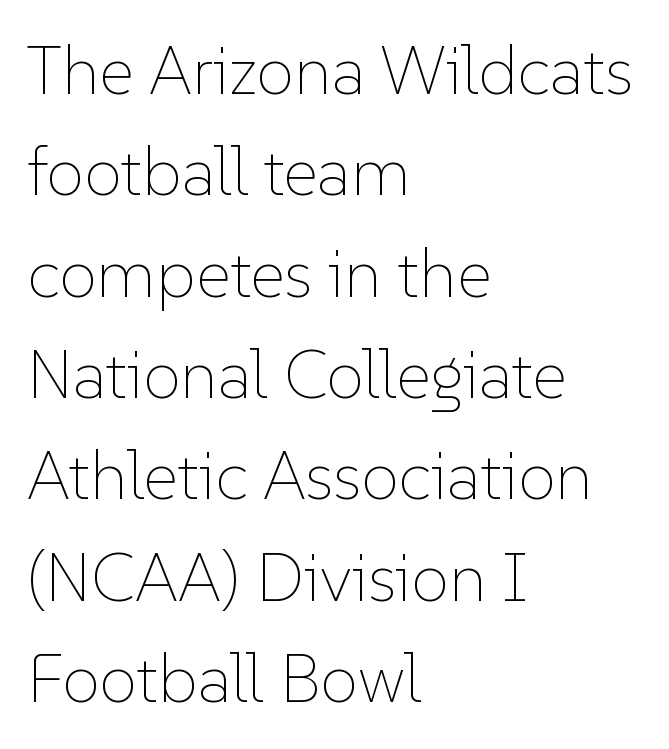
{"italic": "no", "bold": "no", "weight": "thin", "width": "normal", "stroke_contrast": "low", "x_height": "medium", "monospaced": "no", "underline": "no", "align": "left", "line_spacing": "normal", "line_spacing_ratio": 1.49, "letter_spacing": "normal", "letter_spacing_em": 0.0, "glyph_px": 68}
